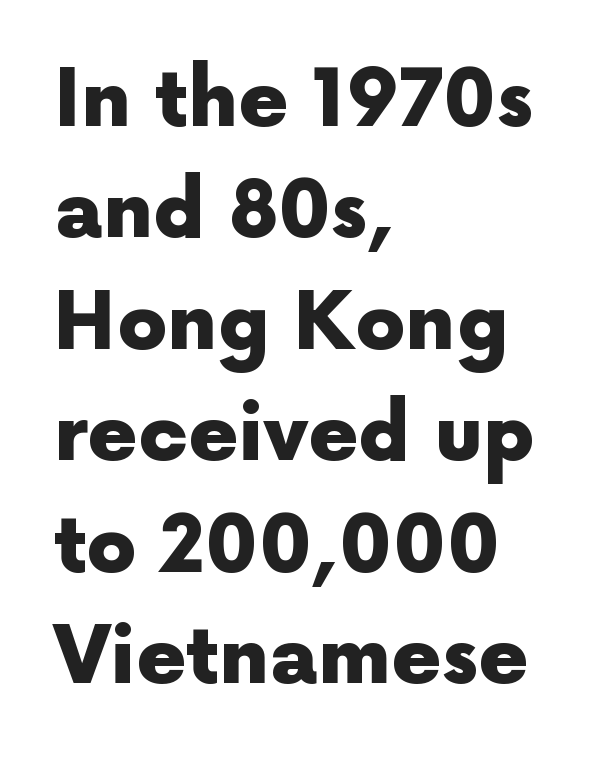
Q: Is the text bold? A: Yes.
Q: Is the text italic (slanted)? A: No, it is upright.
Q: Is the typeface a serif or a sans-serif typeface? A: Sans-serif.
Q: Is the text underlined? A: No.
Q: How is the paragraph aligned? A: Left-aligned.
Q: Is the spacing between letters normal or unusually wide? A: Normal.
Q: Is the spacing between lines tight, normal or loose? A: Normal.
Q: Width (condensed, normal, or wide)? A: Normal.
Q: x-height? A: Medium.
Q: Monospaced? A: No.
